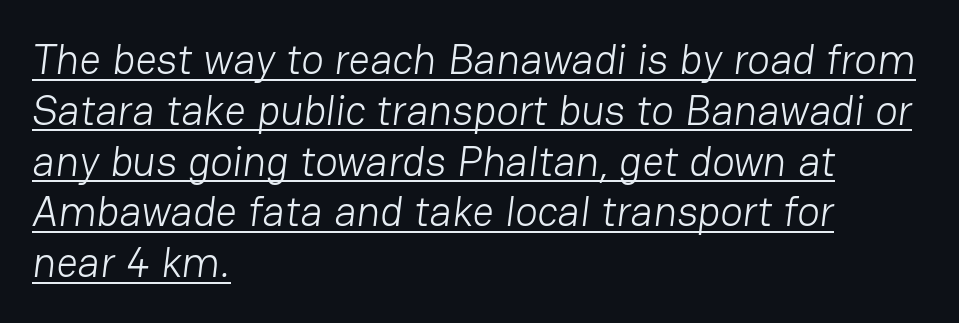
Q: Is the text bold? A: No.
Q: Is the typeface a serif or a sans-serif typeface? A: Sans-serif.
Q: Is the text underlined? A: Yes.
Q: How is the paragraph aligned? A: Left-aligned.
Q: Is the spacing between letters normal or unusually wide? A: Normal.
Q: Width (condensed, normal, or wide)? A: Normal.
Q: Stroke contrast? A: Low.
Q: x-height? A: Medium.
Q: Monospaced? A: No.
